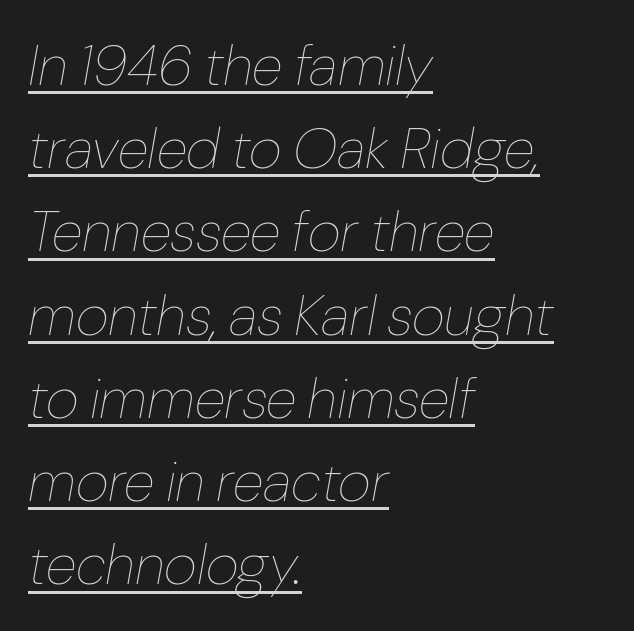
{"italic": "yes", "lean": "right", "slant_degrees": 10, "bold": "no", "weight": "thin", "width": "normal", "stroke_contrast": "low", "x_height": "medium", "monospaced": "no", "underline": "yes", "align": "left", "line_spacing": "normal", "line_spacing_ratio": 1.46, "letter_spacing": "normal", "letter_spacing_em": 0.0, "glyph_px": 57}
